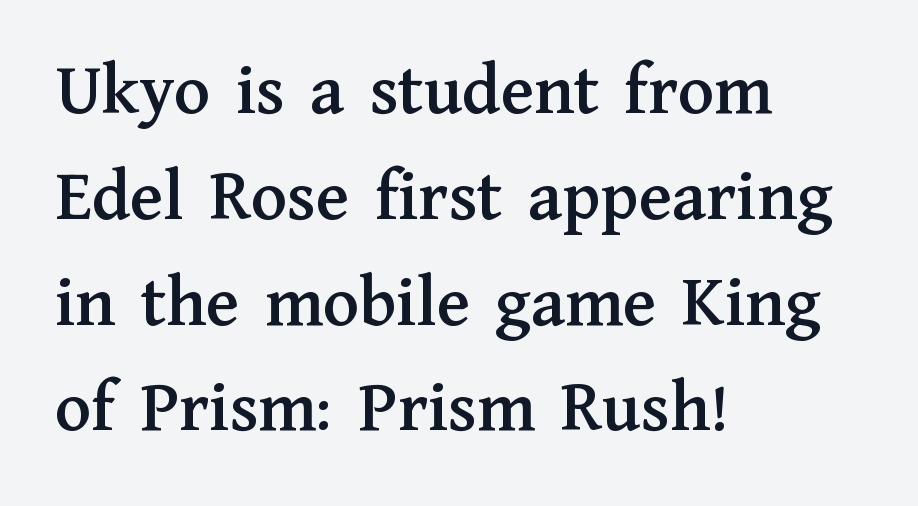
Think of a printed novel: that variable character pitch is what you see here. Baseline-to-baseline distance is the conventional proportion of letter height. The horizontal fit of the characters is conventional and even. Each letter's strokes conclude with small projecting serifs. This sample uses an upright cut, with every glyph sitting square on the baseline.
